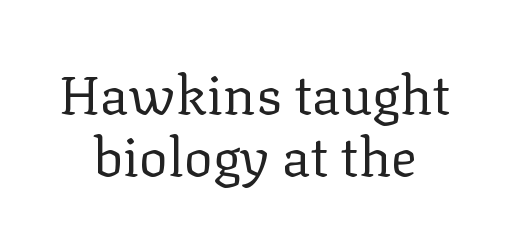
The image shows 54 px regular-weight serif type, upright; set centered, tight line spacing (1.15x), normal letter spacing, not underlined; low stroke contrast and a medium x-height.
